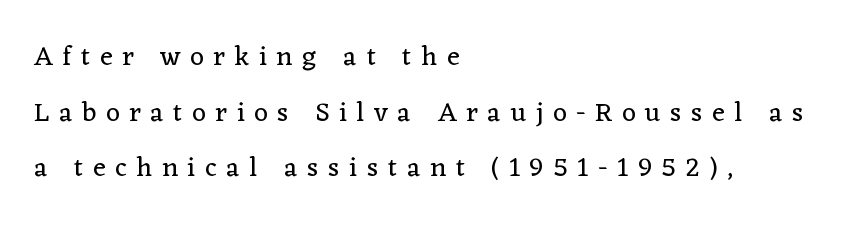
{"italic": "no", "bold": "no", "underline": "no", "align": "left", "line_spacing": "loose", "line_spacing_ratio": 2.06, "letter_spacing": "wide", "letter_spacing_em": 0.36, "glyph_px": 27}
